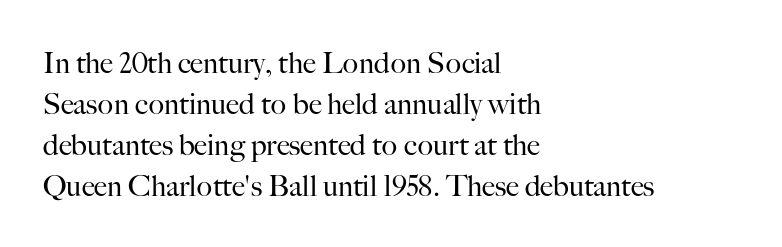
The compositor pushed each line to the left boundary. Proportional: the letters do not fall into vertical columns. These lines sit exactly where default settings would place them. The passage shown is not bold in any degree. Glyph-to-glyph distance matches everyday printed text.
